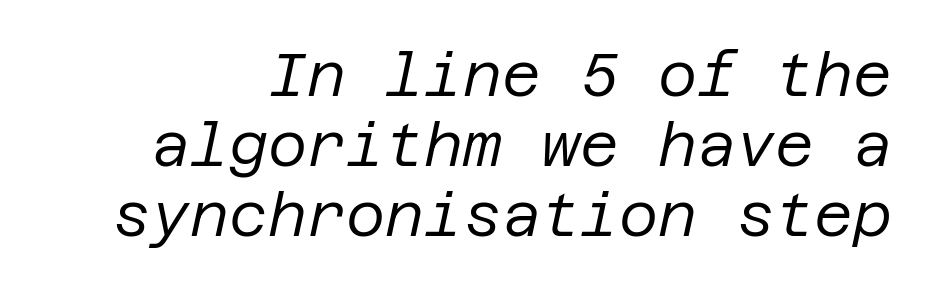
The image shows 60 px regular-weight type, italic (leaning right); set line spacing 1.17x, normal letter spacing, not underlined; low stroke contrast and a large x-height.
